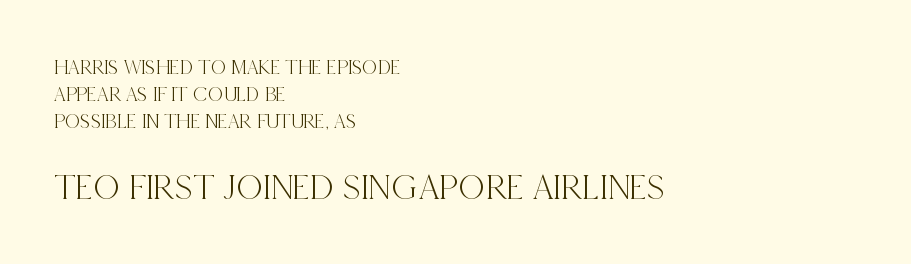
The setting favours the left margin, as ordinary paragraphs usually do. Words float on clear page, feet unadorned. Spacing verdict: proportional, widths tailored to each character. Size hierarchy here favors the trailing block over the leading one. The glyphs in this specimen are seriffed. The specimen reads as upright at a glance.
